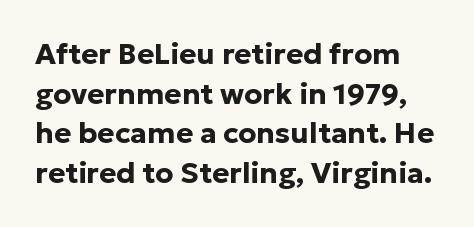
Q: Is the text bold? A: Yes.
Q: Is the text italic (slanted)? A: No, it is upright.
Q: Is the typeface a serif or a sans-serif typeface? A: Sans-serif.
Q: Is the text underlined? A: No.
Q: Is the spacing between letters normal or unusually wide? A: Normal.
Q: Is the spacing between lines tight, normal or loose? A: Normal.
Q: Width (condensed, normal, or wide)? A: Normal.
Q: Stroke contrast? A: Low.
Q: x-height? A: Medium.
Q: Monospaced? A: No.
